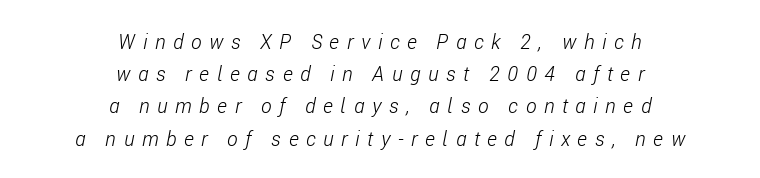
Q: Is the text bold? A: No.
Q: Is the text italic (slanted)? A: Yes, it leans right by about 11 degrees.
Q: Is the text underlined? A: No.
Q: How is the paragraph aligned? A: Centered.
Q: Is the spacing between letters normal or unusually wide? A: Unusually wide.
Q: Is the spacing between lines tight, normal or loose? A: Normal.
